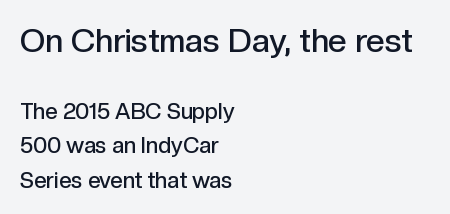
{"serif": "no", "italic": "no", "bold": "semi", "weight": "semibold", "width": "normal", "x_height": "medium", "monospaced": "no", "underline": "no", "align": "left", "line_spacing": "normal", "line_spacing_ratio": 1.56, "letter_spacing": "normal", "letter_spacing_em": 0.0, "larger_block": "first", "size_ratio": 1.5, "glyph_px": 33}
